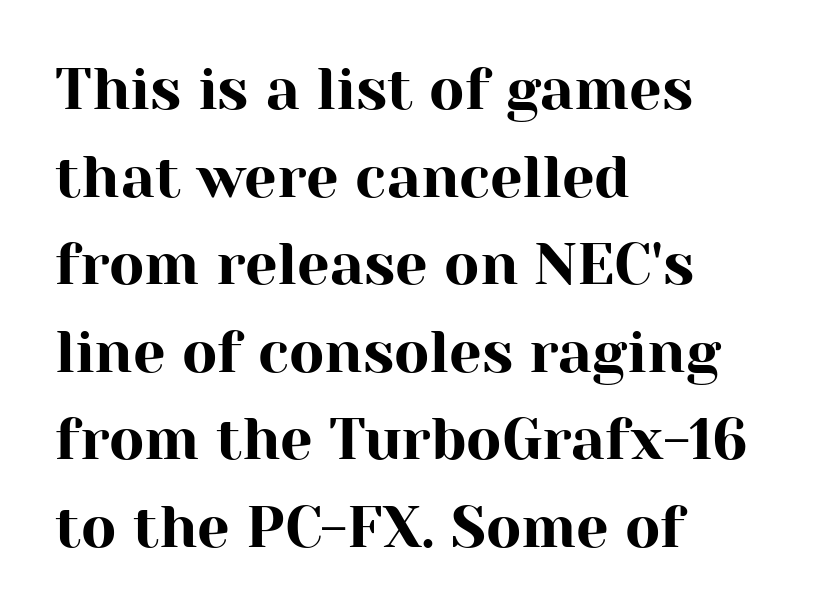
{"serif": "yes", "italic": "no", "width": "normal", "stroke_contrast": "high", "x_height": "medium", "monospaced": "no", "underline": "no", "align": "left", "line_spacing": "normal", "line_spacing_ratio": 1.51, "letter_spacing": "normal", "letter_spacing_em": 0.0, "glyph_px": 58}
